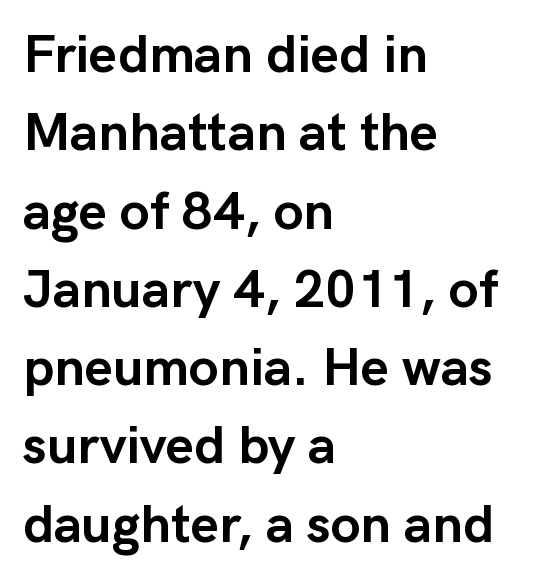
{"serif": "no", "italic": "no", "bold": "yes", "weight": "semibold", "width": "normal", "stroke_contrast": "low", "x_height": "medium", "monospaced": "no", "underline": "no", "align": "left", "line_spacing": "normal", "line_spacing_ratio": 1.45, "letter_spacing": "normal", "letter_spacing_em": 0.0, "glyph_px": 54}
